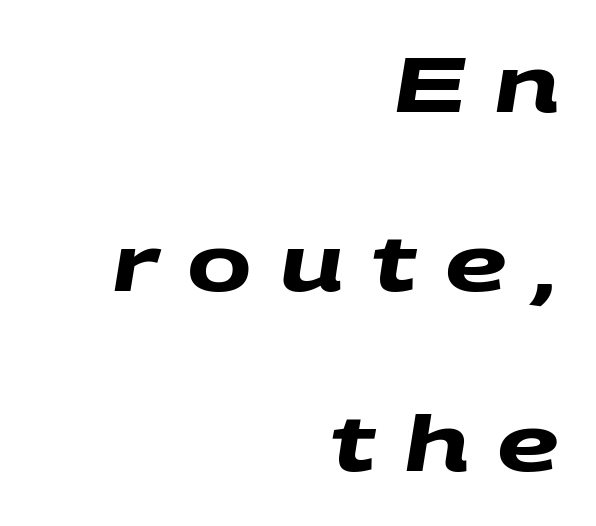
The image shows 77 px heavy, wide sans-serif type; set right-aligned, loose line spacing (2.33x), unusually wide letter spacing (+0.36 em), not underlined; medium stroke contrast and a large x-height.
